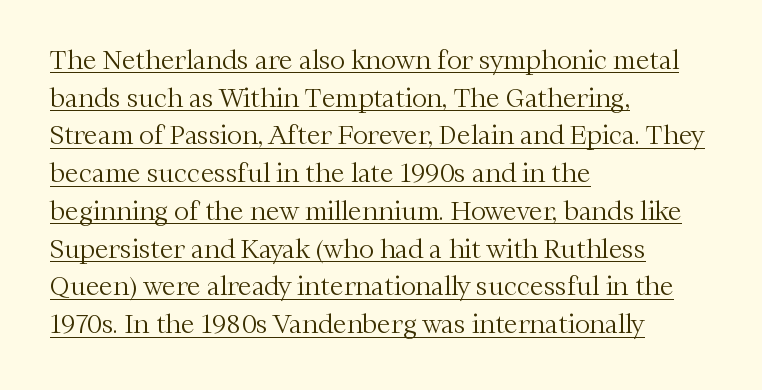
Q: Is the text bold? A: No.
Q: Is the text italic (slanted)? A: No, it is upright.
Q: Is the text underlined? A: Yes.
Q: How is the paragraph aligned? A: Left-aligned.
Q: Is the spacing between letters normal or unusually wide? A: Normal.
Q: Is the spacing between lines tight, normal or loose? A: Normal.
